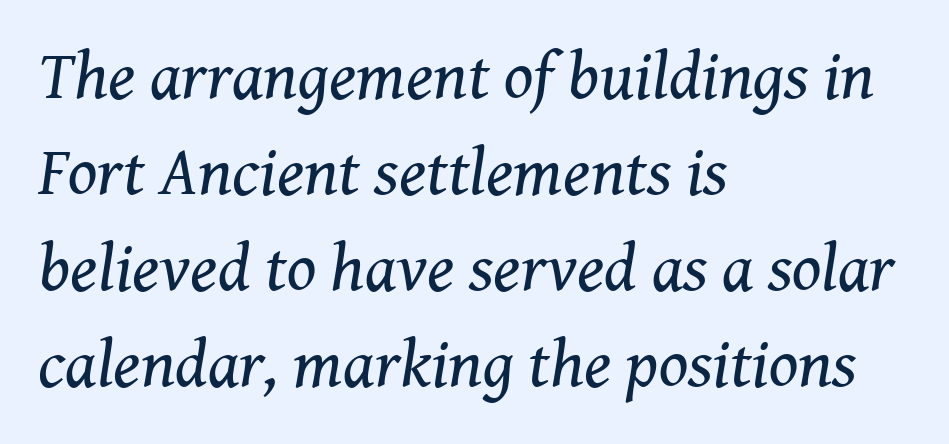
Q: Is the text bold? A: No.
Q: Is the text italic (slanted)? A: Yes, it leans right by about 8 degrees.
Q: Is the typeface a serif or a sans-serif typeface? A: Serif.
Q: Is the text underlined? A: No.
Q: How is the paragraph aligned? A: Left-aligned.
Q: Is the spacing between letters normal or unusually wide? A: Normal.
Q: Is the spacing between lines tight, normal or loose? A: Normal.
Q: Width (condensed, normal, or wide)? A: Normal.
Q: Stroke contrast? A: Medium.
Q: x-height? A: Medium.
Q: Monospaced? A: No.
